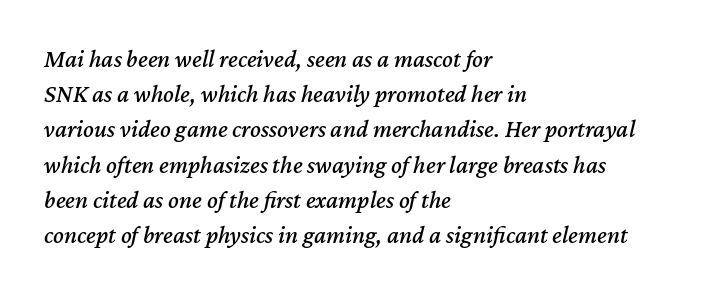
These lines keep a tight, regular rhythm from letter to letter. The designer left line spacing at the default. Does the lettering tilt? It does — this is italic. Notice how the passage keeps a crisp vertical edge on the left only.
